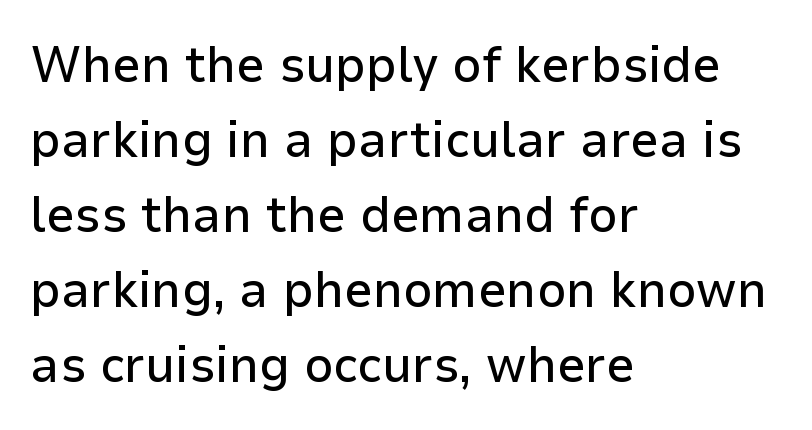
Every row of glyphs begins at an identical x-position on the left. What kind of face is this? One without serifs — a sans. Short note: letters normally spaced. What's the leading like? Ordinary, nothing unusual. The face used here is proportionally spaced, like ordinary book or web type. The specimen reads as upright at a glance.
